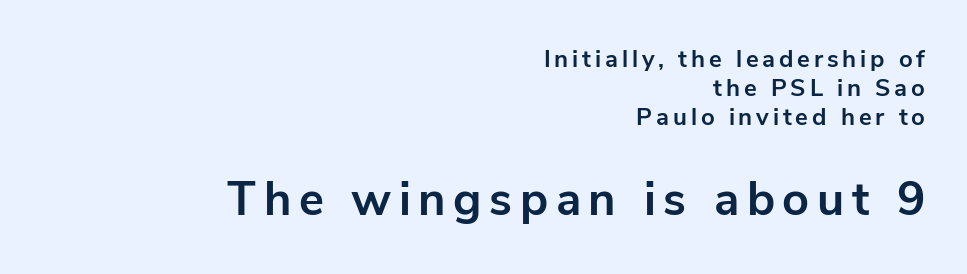
{"serif": "no", "italic": "no", "bold": "yes", "weight": "bold", "width": "normal", "stroke_contrast": "low", "x_height": "medium", "monospaced": "no", "underline": "no", "align": "right", "line_spacing_ratio": 1.21, "larger_block": "second", "size_ratio": 1.96, "glyph_px": 47}
